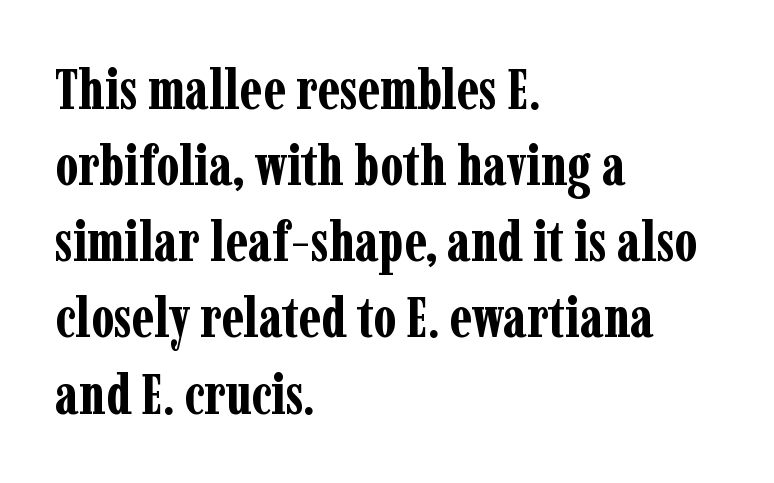
Q: Is the text bold? A: Yes.
Q: Is the text italic (slanted)? A: No, it is upright.
Q: Is the typeface a serif or a sans-serif typeface? A: Serif.
Q: Is the text underlined? A: No.
Q: How is the paragraph aligned? A: Left-aligned.
Q: Is the spacing between letters normal or unusually wide? A: Normal.
Q: Is the spacing between lines tight, normal or loose? A: Normal.
Q: Width (condensed, normal, or wide)? A: Condensed.
Q: Stroke contrast? A: Low.
Q: x-height? A: Medium.
Q: Monospaced? A: No.
